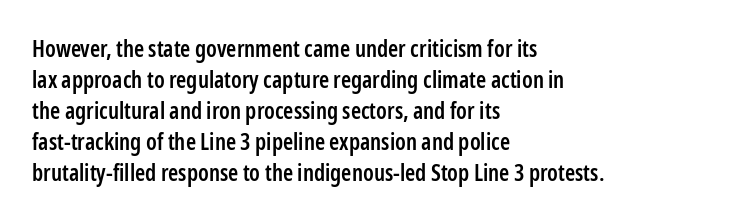
The image shows 23 px text type, upright; set left-aligned, normal line spacing (1.35x), normal letter spacing, not underlined.
